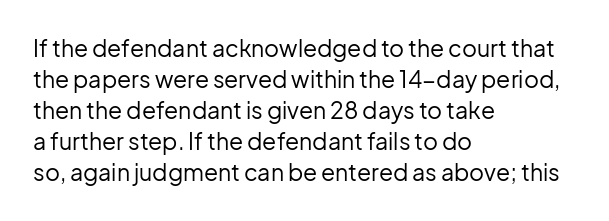
Posture: upright roman. The ragged edge is on the right, which tells us the setting is flush left. Reading down the column, the eye jumps a familiar distance to each next line. The specimen omits any rule beneath the text block's lines. The face looks like a standard text weight, possibly lighter.
